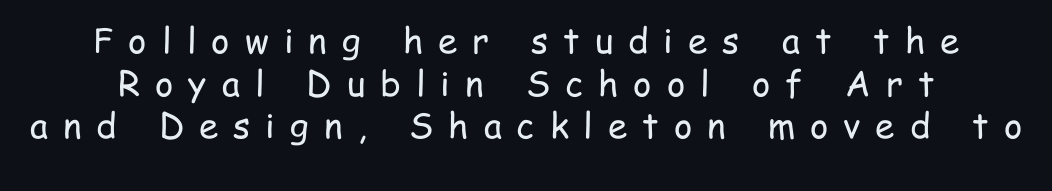
The image shows 35 px regular-weight, condensed sans-serif type, upright; set centered, line spacing 1.22x, unusually wide letter spacing (+0.43 em), not underlined; low stroke contrast and a medium x-height.
